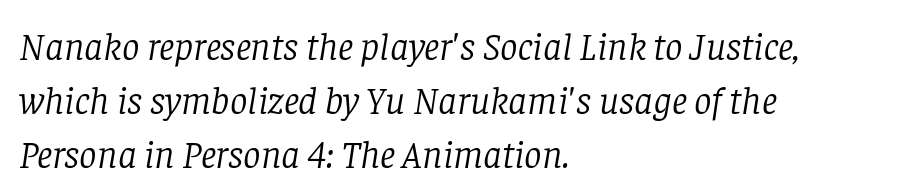
The passage shown leans; its letterforms are oblique. The rendering uses natural spacing where letterforms have individual widths. Short note: letters normally spaced. The line-height multiplier appears to be the usual default.
